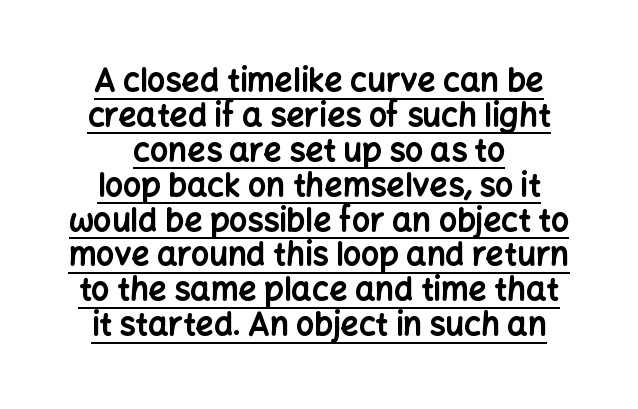
{"serif": "no", "italic": "no", "bold": "yes", "weight": "bold", "width": "normal", "stroke_contrast": "low", "x_height": "medium", "monospaced": "no", "underline": "yes", "align": "center", "line_spacing": "tight", "line_spacing_ratio": 1.09, "letter_spacing": "normal", "letter_spacing_em": 0.0, "glyph_px": 32}
